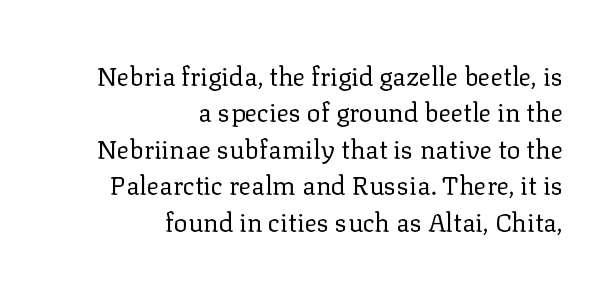
Q: Is the text bold? A: No.
Q: Is the text italic (slanted)? A: No, it is upright.
Q: Is the text underlined? A: No.
Q: How is the paragraph aligned? A: Right-aligned.
Q: Is the spacing between letters normal or unusually wide? A: Normal.
Q: Is the spacing between lines tight, normal or loose? A: Normal.
